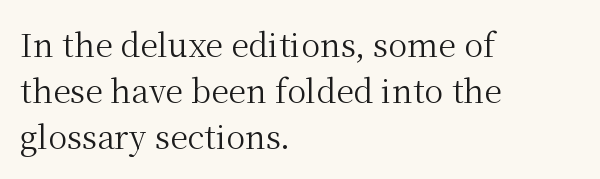
The glyphs are unaccompanied by any horizontal stroke below them. Casual observation: everything's shoved over to the left. Tall strokes in this sample are plumb rather than angled. The weight would be labelled regular, book, light, or lighter still. Looks like regular typesetting: each glyph gets only the width it needs.
